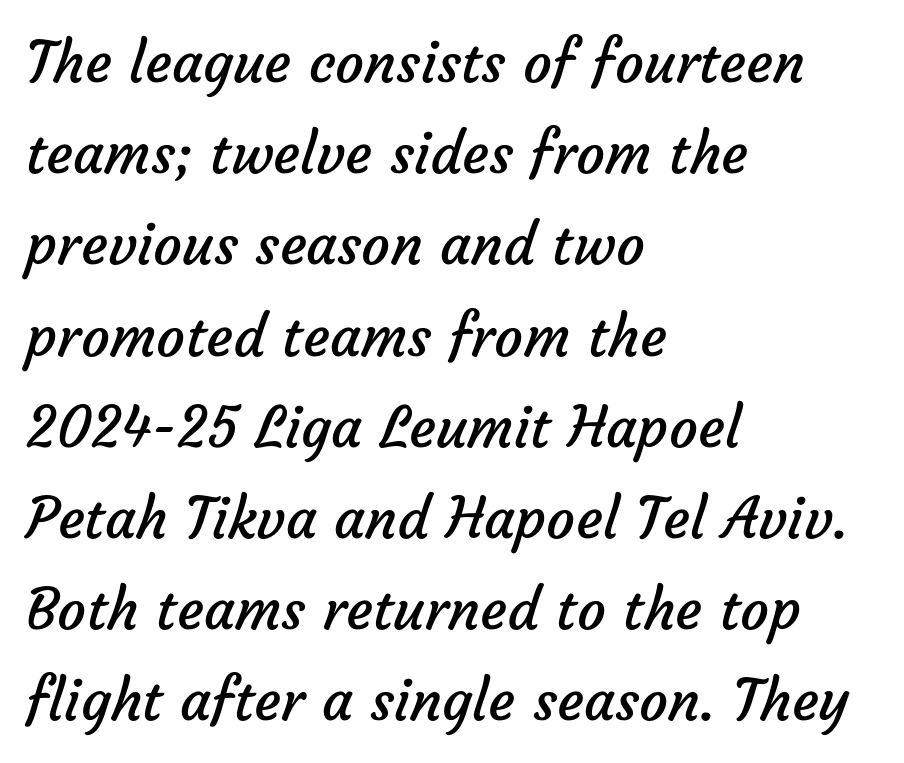
{"serif": "no", "bold": "no", "weight": "regular", "width": "normal", "stroke_contrast": "low", "x_height": "medium", "monospaced": "no", "underline": "no", "align": "left", "line_spacing": "normal", "line_spacing_ratio": 1.6, "letter_spacing": "normal", "letter_spacing_em": 0.0, "glyph_px": 57}
